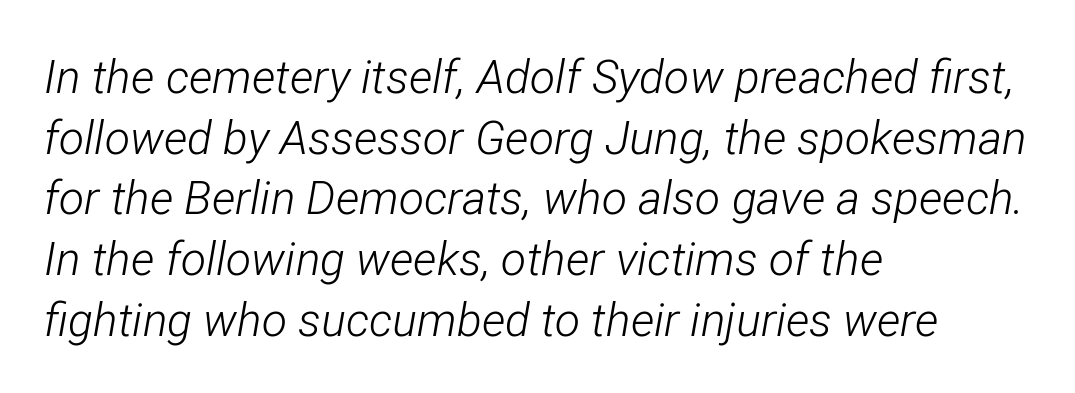
Is the type heavy? It reads as light-to-regular instead. Is the letter spacing exaggerated? No — it looks like the ordinary default. The leading is moderate, giving the passage an even texture. Quick note: italic. One-word summary of the alignment: left.
